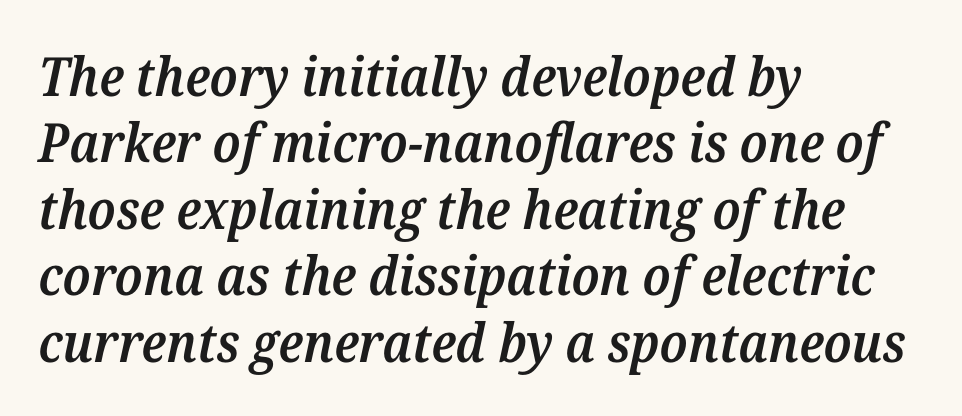
Q: Is the text bold? A: Semi-bold.
Q: Is the text italic (slanted)? A: Yes, it leans right by about 12 degrees.
Q: Is the typeface a serif or a sans-serif typeface? A: Serif.
Q: Is the text underlined? A: No.
Q: How is the paragraph aligned? A: Left-aligned.
Q: Is the spacing between letters normal or unusually wide? A: Normal.
Q: Width (condensed, normal, or wide)? A: Normal.
Q: Stroke contrast? A: Medium.
Q: x-height? A: Medium.
Q: Monospaced? A: No.
